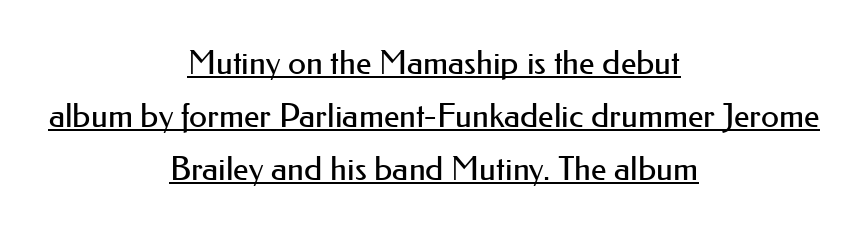
Q: Is the text bold? A: No.
Q: Is the text italic (slanted)? A: No, it is upright.
Q: Is the typeface a serif or a sans-serif typeface? A: Sans-serif.
Q: Is the text underlined? A: Yes.
Q: How is the paragraph aligned? A: Centered.
Q: Is the spacing between letters normal or unusually wide? A: Normal.
Q: Is the spacing between lines tight, normal or loose? A: Normal.
Q: Width (condensed, normal, or wide)? A: Normal.
Q: Stroke contrast? A: Medium.
Q: x-height? A: Small.
Q: Monospaced? A: No.
